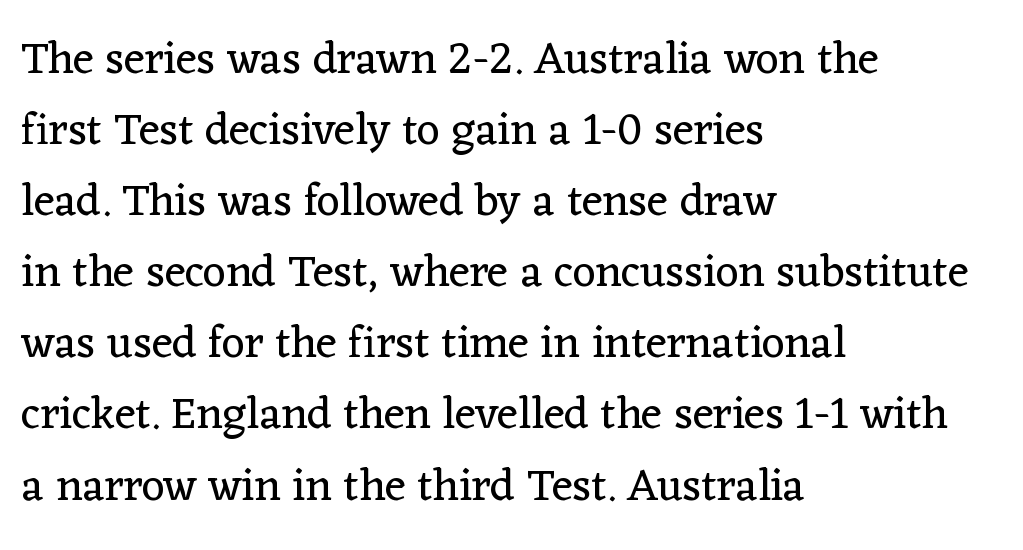
{"serif": "yes", "italic": "no", "bold": "no", "weight": "regular", "width": "normal", "stroke_contrast": "low", "x_height": "medium", "monospaced": "no", "underline": "no", "align": "left", "line_spacing": "normal", "line_spacing_ratio": 1.58, "letter_spacing": "normal", "letter_spacing_em": 0.0, "glyph_px": 45}
